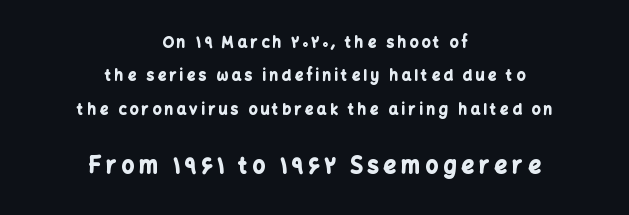
{"italic": "no", "bold": "yes", "underline": "no", "align": "center", "line_spacing": "loose", "line_spacing_ratio": 2.23, "letter_spacing": "wide", "letter_spacing_em": 0.23, "larger_block": "second", "size_ratio": 1.47, "glyph_px": 22}
